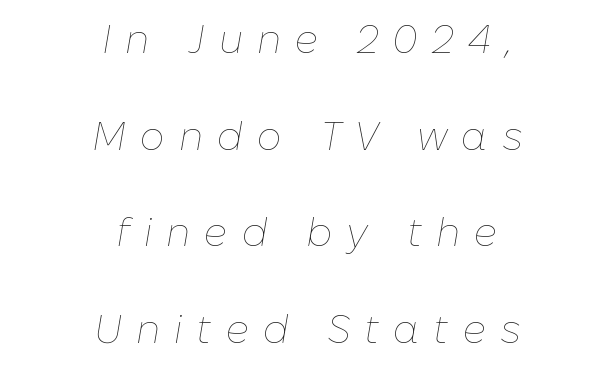
Q: Is the text bold? A: No.
Q: Is the text italic (slanted)? A: Yes, it leans right by about 10 degrees.
Q: Is the text underlined? A: No.
Q: How is the paragraph aligned? A: Centered.
Q: Is the spacing between letters normal or unusually wide? A: Unusually wide.
Q: Is the spacing between lines tight, normal or loose? A: Loose.
Q: Width (condensed, normal, or wide)? A: Normal.
Q: Stroke contrast? A: Low.
Q: x-height? A: Medium.
Q: Monospaced? A: No.
